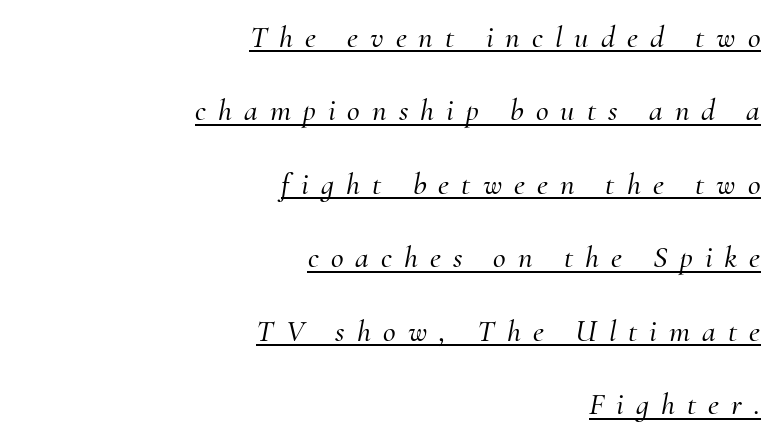
{"serif": "yes", "italic": "yes", "lean": "right", "slant_degrees": 10, "width": "normal", "stroke_contrast": "medium", "x_height": "small", "monospaced": "no", "underline": "yes", "align": "right", "line_spacing": "loose", "line_spacing_ratio": 2.37, "letter_spacing": "wide", "letter_spacing_em": 0.39, "glyph_px": 31}
